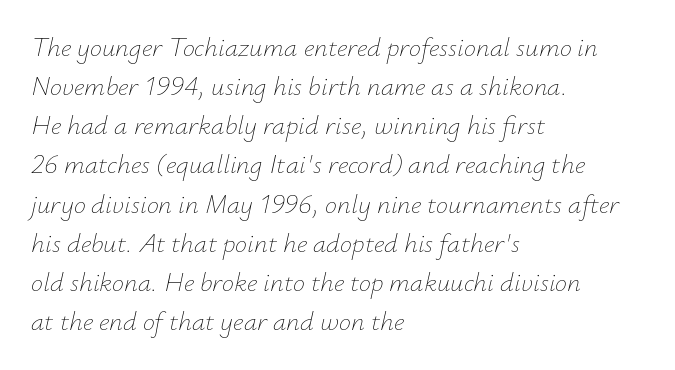
Q: Is the text bold? A: No.
Q: Is the text italic (slanted)? A: Yes, it leans right by about 12 degrees.
Q: Is the text underlined? A: No.
Q: How is the paragraph aligned? A: Left-aligned.
Q: Is the spacing between letters normal or unusually wide? A: Normal.
Q: Is the spacing between lines tight, normal or loose? A: Normal.
